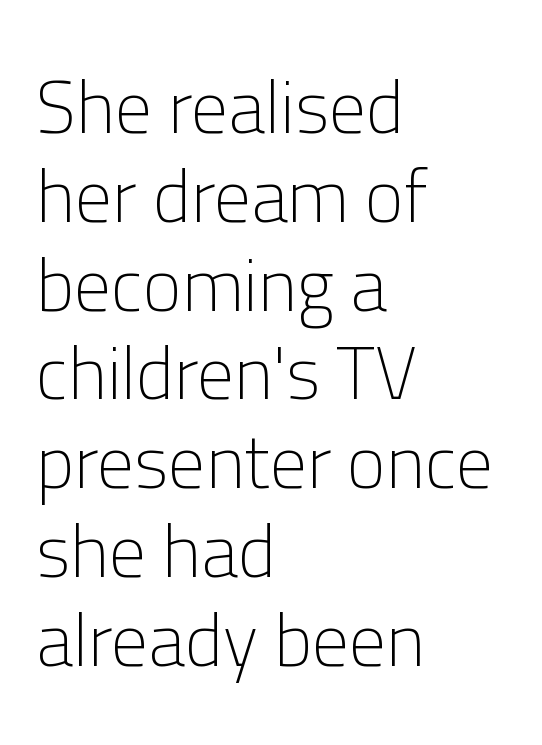
{"serif": "no", "italic": "no", "bold": "no", "weight": "light", "width": "normal", "stroke_contrast": "low", "x_height": "medium", "monospaced": "no", "underline": "no", "align": "left", "line_spacing_ratio": 1.2, "letter_spacing": "normal", "letter_spacing_em": 0.0, "glyph_px": 74}
